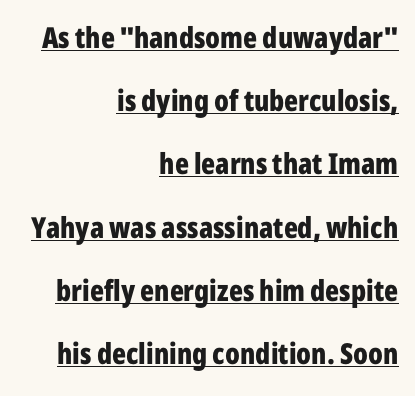
The image shows 29 px bold, condensed sans-serif type, upright; set right-aligned, loose line spacing (2.18x), normal letter spacing, underlined; low stroke contrast and a medium x-height.
